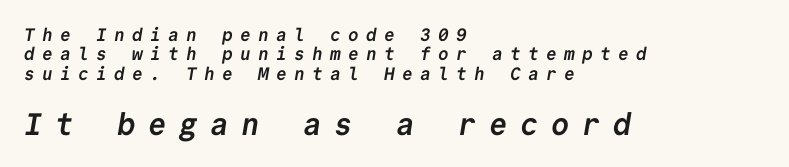
Q: Is the text bold? A: Yes.
Q: Is the typeface a serif or a sans-serif typeface? A: Sans-serif.
Q: Is the text underlined? A: No.
Q: How is the paragraph aligned? A: Left-aligned.
Q: Is the spacing between letters normal or unusually wide? A: Unusually wide.
Q: Is the spacing between lines tight, normal or loose? A: Tight.
Q: Which block of text is set in a larger size, the first (top) or the second (bottom)? A: The second (bottom) one.
Q: Width (condensed, normal, or wide)? A: Normal.
Q: Stroke contrast? A: Low.
Q: x-height? A: Medium.
Q: Monospaced? A: Yes.
